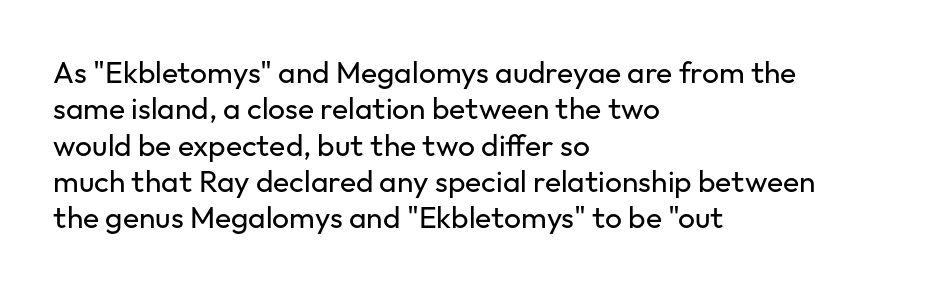
The image shows 30 px regular-weight sans-serif type, upright; set left-aligned, line spacing 1.21x, normal letter spacing, not underlined; low stroke contrast and a medium x-height.
